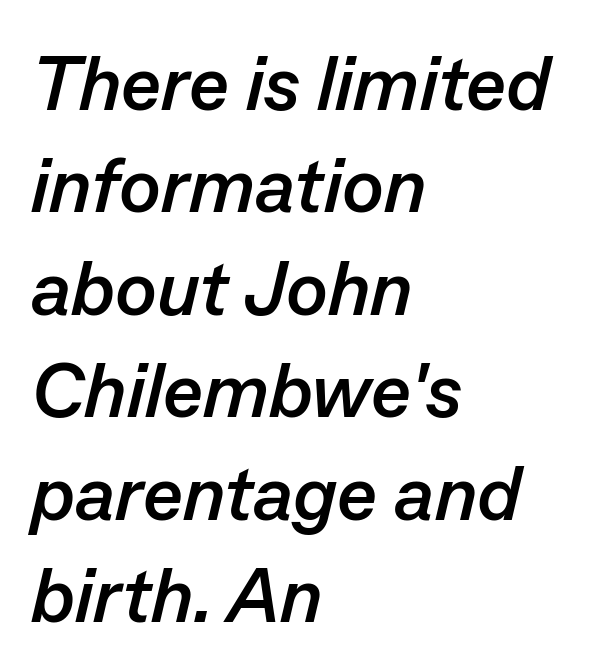
The image shows 77 px semibold type, italic (leaning right); set left-aligned, normal line spacing (1.33x), normal letter spacing, not underlined; low stroke contrast and a medium x-height.
